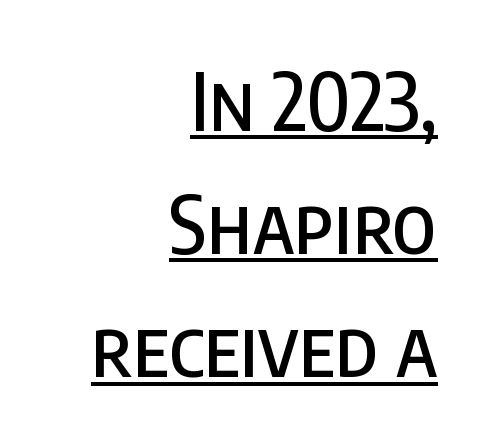
What stands out about the letter spacing? Nothing — it is the standard amount. Note the varied advance widths — an 'i' is clearly narrower than an 'm'. Each new line begins a customary step beneath the previous one. The compositor pushed each line to the right boundary.
